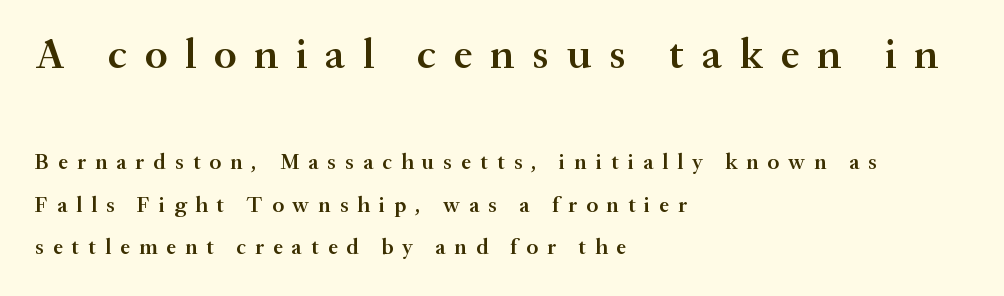
{"serif": "yes", "italic": "no", "bold": "semi", "weight": "semibold", "width": "normal", "stroke_contrast": "medium", "x_height": "small", "monospaced": "no", "underline": "no", "align": "left", "line_spacing": "loose", "line_spacing_ratio": 1.93, "letter_spacing": "wide", "letter_spacing_em": 0.41, "larger_block": "first", "size_ratio": 1.95, "glyph_px": 43}
